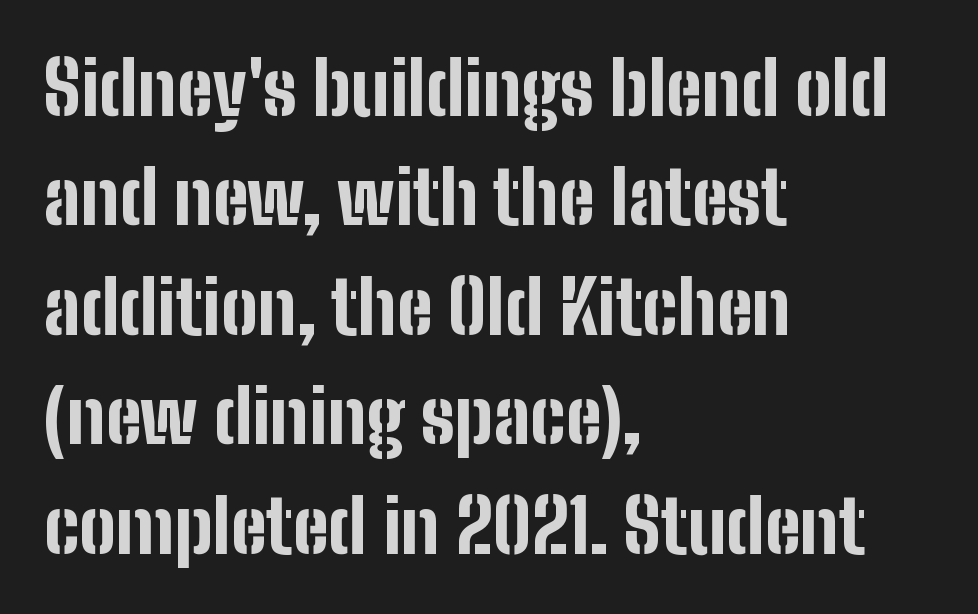
The image shows 73 px bold, condensed sans-serif type, upright; set left-aligned, normal line spacing (1.5x), normal letter spacing, not underlined; low stroke contrast and a medium x-height.
